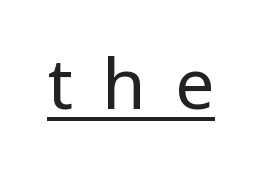
Q: Is the text bold? A: No.
Q: Is the text italic (slanted)? A: No, it is upright.
Q: Is the typeface a serif or a sans-serif typeface? A: Sans-serif.
Q: Is the text underlined? A: Yes.
Q: Is the spacing between letters normal or unusually wide? A: Unusually wide.
Q: Width (condensed, normal, or wide)? A: Normal.
Q: Stroke contrast? A: Low.
Q: x-height? A: Medium.
Q: Monospaced? A: No.
